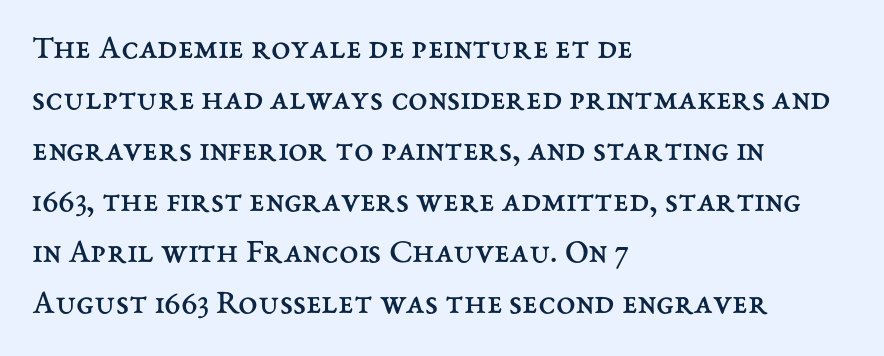
Underlining? Definitely not there. The lines are quadded left. The face used here is proportionally spaced, like ordinary book or web type. Here the glyphs are tracked normally, forming tight word shapes. No chunkiness to these letters — they're not bold.
